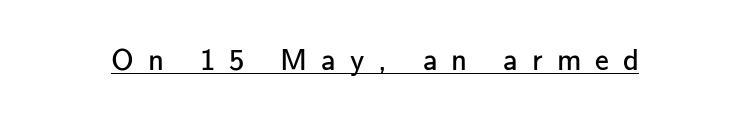
{"serif": "no", "italic": "no", "bold": "no", "weight": "regular", "width": "normal", "stroke_contrast": "low", "x_height": "small", "monospaced": "no", "underline": "yes", "letter_spacing": "wide", "letter_spacing_em": 0.45, "glyph_px": 31}
